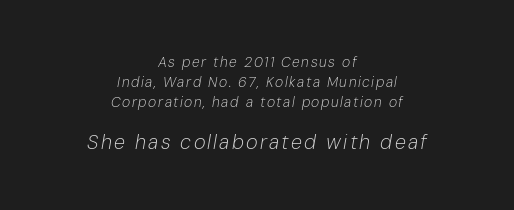
The image shows 20 px text type, italic (leaning right); set centered, normal line spacing (1.43x), not underlined; the second (bottom) block is 1.43x larger.
